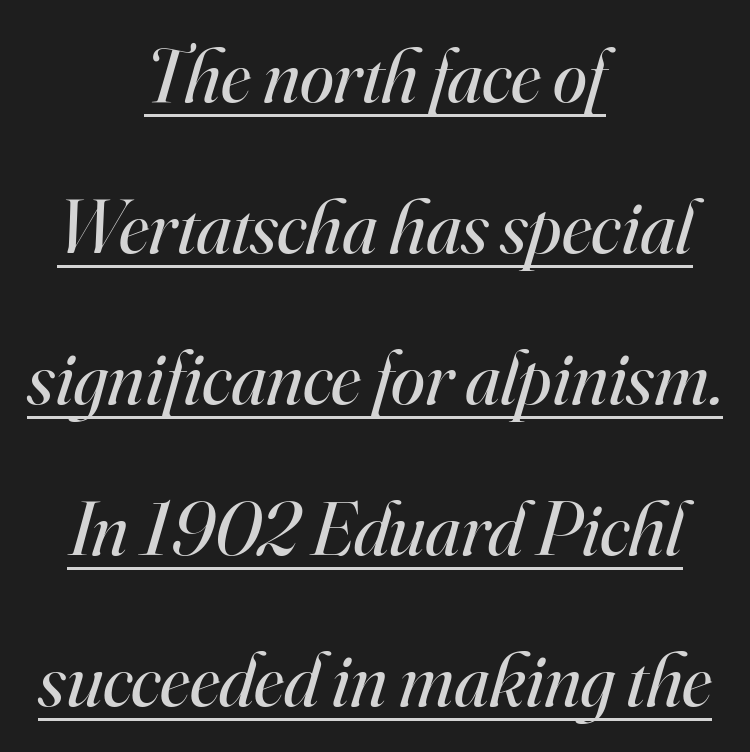
These glyphs show unthickened strokes, regular width or finer. Each new line begins a long way beneath the previous one. Style check: oblique. This is serif lettering, the kind often seen in printed books.
